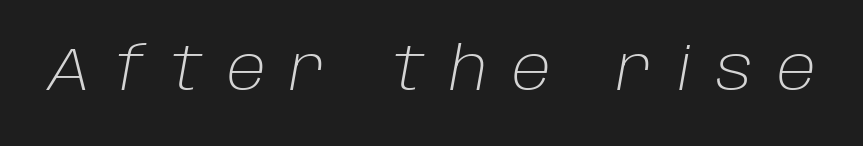
Q: Is the text bold? A: No.
Q: Is the text italic (slanted)? A: Yes, it leans right by about 10 degrees.
Q: Is the text underlined? A: No.
Q: Is the spacing between letters normal or unusually wide? A: Unusually wide.
Q: Width (condensed, normal, or wide)? A: Normal.
Q: Stroke contrast? A: Low.
Q: x-height? A: Large.
Q: Monospaced? A: No.
